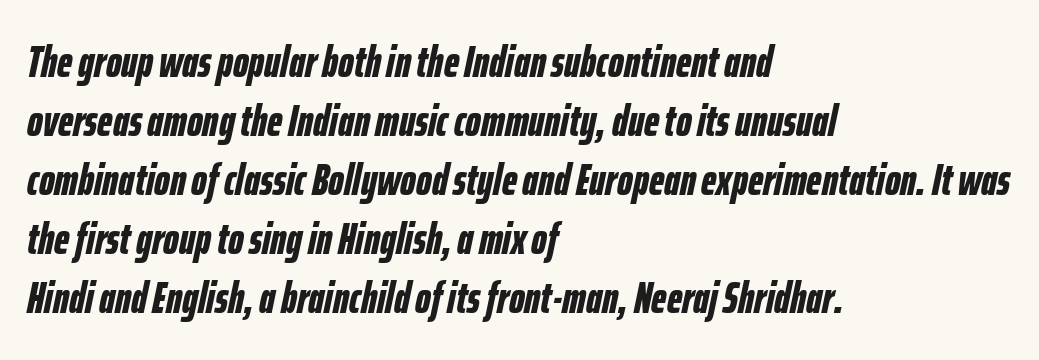
Q: Is the text bold? A: Yes.
Q: Is the text italic (slanted)? A: Yes, it leans right by about 12 degrees.
Q: Is the text underlined? A: No.
Q: How is the paragraph aligned? A: Left-aligned.
Q: Is the spacing between letters normal or unusually wide? A: Normal.
Q: Is the spacing between lines tight, normal or loose? A: Normal.
Q: Width (condensed, normal, or wide)? A: Condensed.
Q: Stroke contrast? A: Low.
Q: x-height? A: Medium.
Q: Monospaced? A: No.
